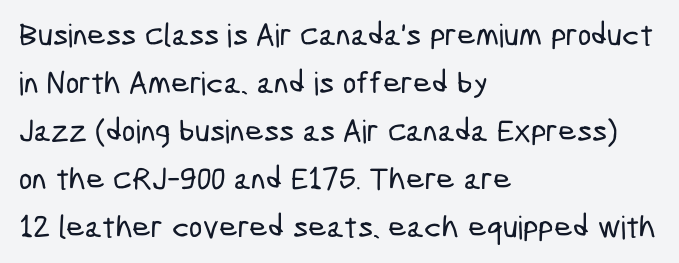
Q: Is the typeface a serif or a sans-serif typeface? A: Sans-serif.
Q: Is the text underlined? A: No.
Q: How is the paragraph aligned? A: Left-aligned.
Q: Is the spacing between letters normal or unusually wide? A: Normal.
Q: Is the spacing between lines tight, normal or loose? A: Normal.
Q: Width (condensed, normal, or wide)? A: Condensed.
Q: Stroke contrast? A: Low.
Q: x-height? A: Medium.
Q: Monospaced? A: No.
